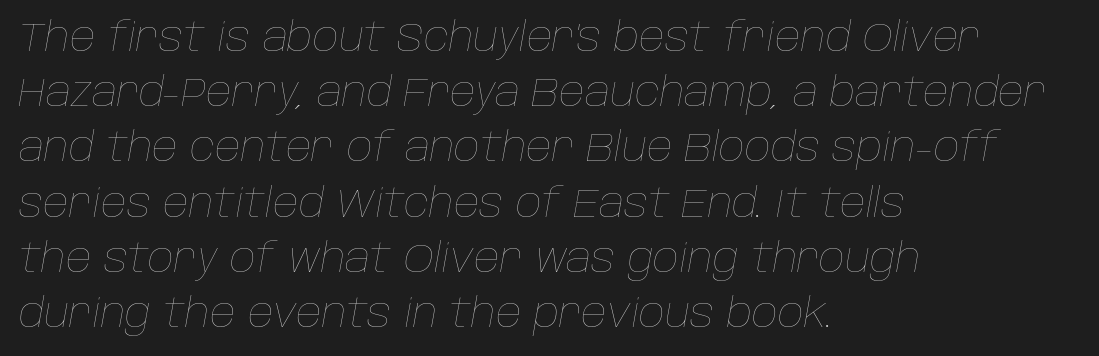
Q: Is the text bold? A: No.
Q: Is the text italic (slanted)? A: Yes, it leans right by about 10 degrees.
Q: Is the text underlined? A: No.
Q: How is the paragraph aligned? A: Left-aligned.
Q: Is the spacing between letters normal or unusually wide? A: Normal.
Q: Is the spacing between lines tight, normal or loose? A: Normal.
Q: Width (condensed, normal, or wide)? A: Normal.
Q: Stroke contrast? A: Low.
Q: x-height? A: Large.
Q: Monospaced? A: No.
